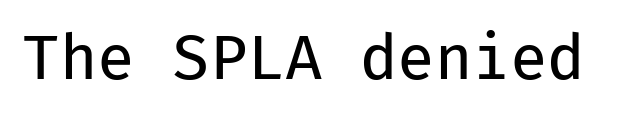
The gaps between neighbouring characters are ordinary and unremarkable. Unlike italic type, these characters show no tilt at all. Glance below the letters and you will spot only blank space. Type style note: lacks serifs. The passage shown is typed in a monospace face where columns stay perfectly aligned. Nothing heavy about these letters — not bold at all.
